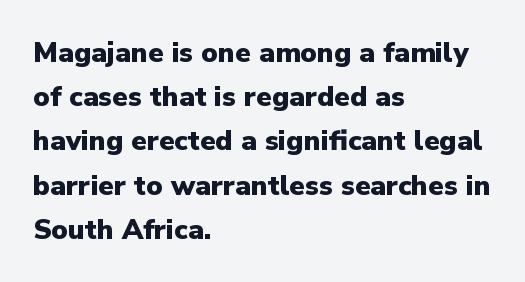
The image shows 28 px heavy sans-serif type, upright; set left-aligned, normal line spacing (1.58x), normal letter spacing, not underlined; low stroke contrast and a medium x-height.
